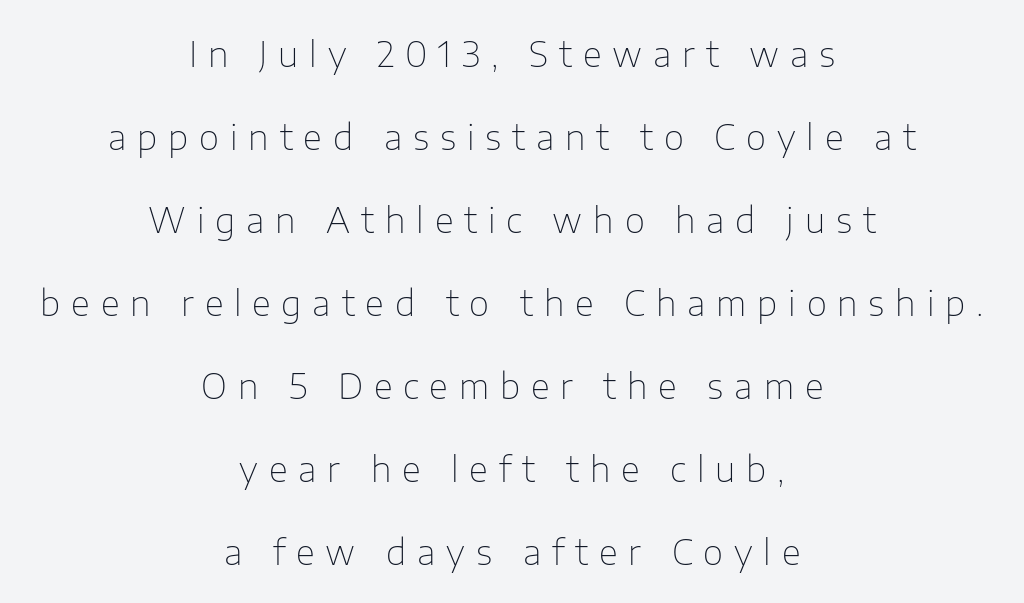
{"serif": "no", "italic": "no", "bold": "no", "weight": "thin", "width": "normal", "stroke_contrast": "low", "x_height": "medium", "monospaced": "no", "underline": "no", "align": "center", "line_spacing": "loose", "line_spacing_ratio": 2.37, "letter_spacing": "wide", "letter_spacing_em": 0.31, "glyph_px": 35}
